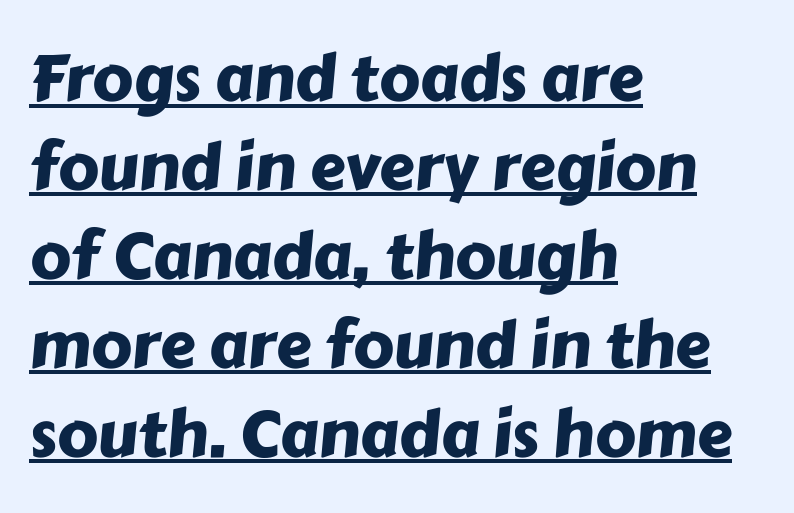
The type is set solid horizontally, with unmodified tracking. One glance says typical: line gaps are just what's usual. You can see a thin bar hugging the bottom of the glyphs. Type style note: lacks serifs. These lines are rendered in a variable-pitch font. The ragged edge is on the right, which tells us the setting is flush left.
